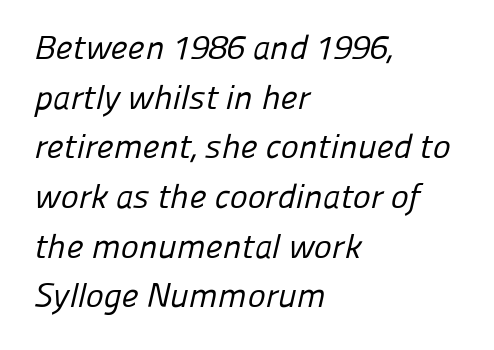
The image shows 34 px regular-weight sans-serif type; set left-aligned, normal line spacing (1.46x), normal letter spacing, not underlined; low stroke contrast and a medium x-height.
